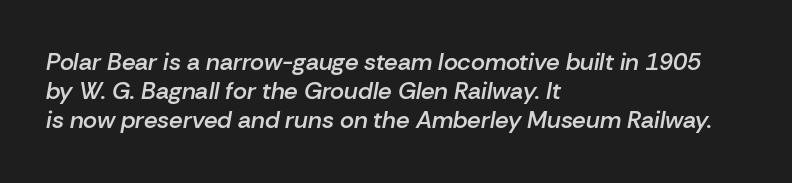
The image shows 24 px text type, italic (leaning right); set left-aligned, line spacing 1.21x, normal letter spacing, not underlined.
